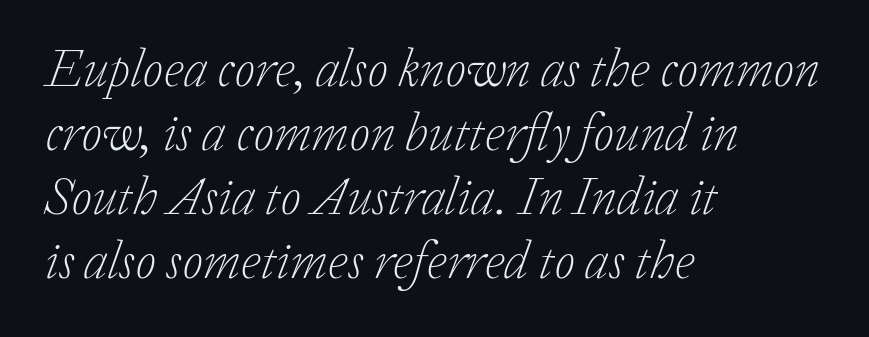
The rendering keeps characters at their native spacing. Is the type heavy? It reads as light-to-regular instead. I'd call this a serif setting — the letters wear small feet. The lines in this sample share a left origin and differ only in where they stop. Quick note: italic.
